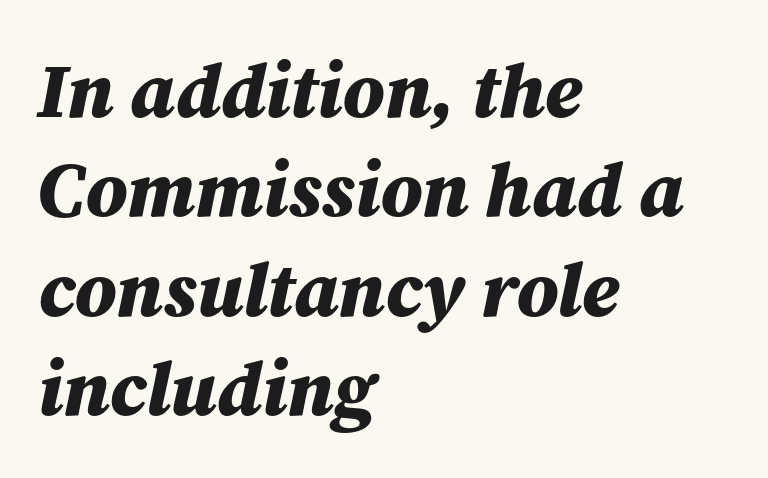
The image shows 77 px bold type, italic (leaning right); set left-aligned, normal line spacing (1.29x), normal letter spacing, not underlined; medium stroke contrast and a medium x-height.
